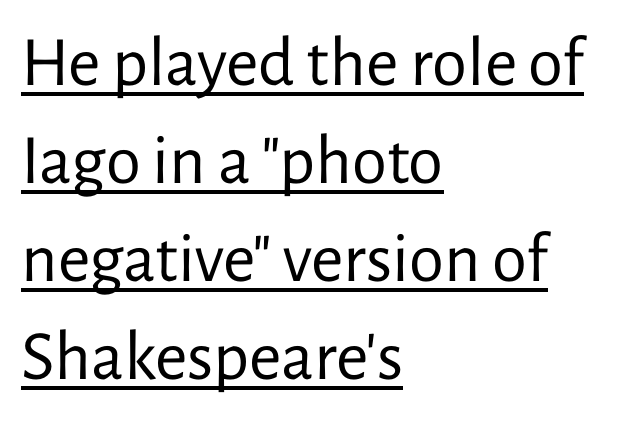
Q: Is the text bold? A: No.
Q: Is the text italic (slanted)? A: No, it is upright.
Q: Is the typeface a serif or a sans-serif typeface? A: Sans-serif.
Q: Is the text underlined? A: Yes.
Q: How is the paragraph aligned? A: Left-aligned.
Q: Is the spacing between letters normal or unusually wide? A: Normal.
Q: Is the spacing between lines tight, normal or loose? A: Normal.
Q: Width (condensed, normal, or wide)? A: Normal.
Q: Stroke contrast? A: Low.
Q: x-height? A: Medium.
Q: Monospaced? A: No.
